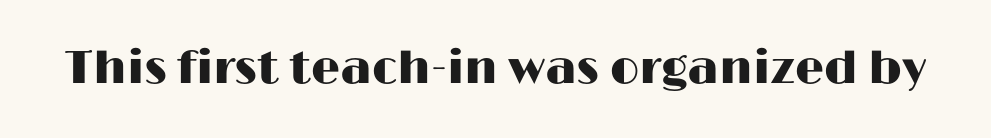
The image shows 46 px wide sans-serif type, upright; set normal letter spacing, not underlined; high stroke contrast and a medium x-height.
